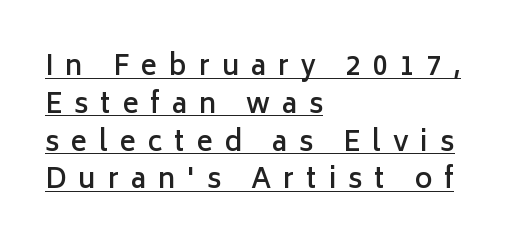
In terms of letterspacing, this is a distinctly airy, spread setting. Is there any slant? The stems are plumb. These lines are set flush left with a ragged right edge. Successive baselines arrive at the customary interval. Compared with undecorated copy, this sample adds a rule below the words.
